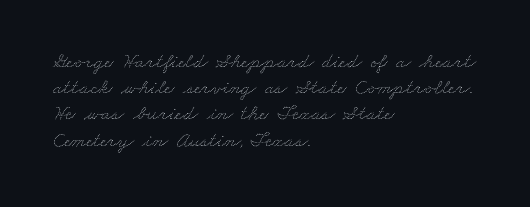
{"bold": "no", "underline": "no", "align": "left", "line_spacing": "normal", "line_spacing_ratio": 1.25, "letter_spacing": "normal", "letter_spacing_em": 0.0, "glyph_px": 21}
